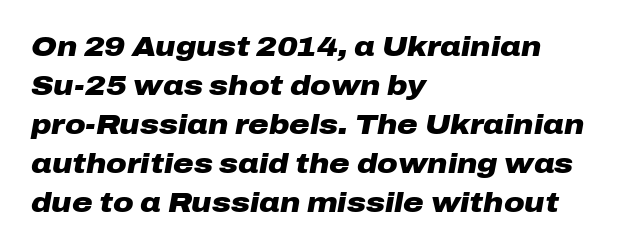
{"italic": "yes", "lean": "right", "slant_degrees": 10, "bold": "yes", "weight": "heavy", "width": "wide", "stroke_contrast": "low", "x_height": "medium", "monospaced": "no", "underline": "no", "align": "left", "line_spacing": "normal", "line_spacing_ratio": 1.39, "letter_spacing": "normal", "letter_spacing_em": 0.0, "glyph_px": 28}
